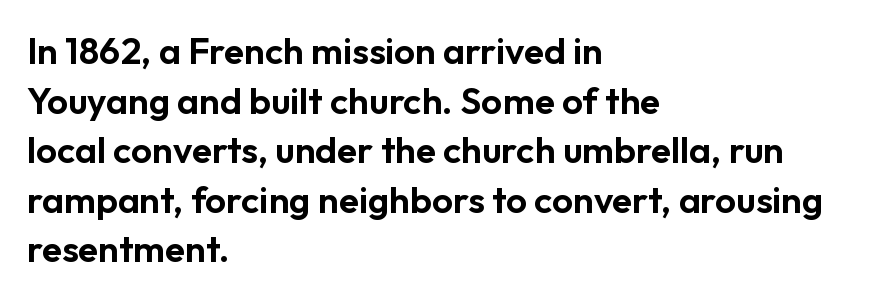
{"serif": "no", "italic": "no", "width": "normal", "stroke_contrast": "low", "x_height": "medium", "monospaced": "no", "underline": "no", "align": "left", "line_spacing": "normal", "line_spacing_ratio": 1.34, "letter_spacing": "normal", "letter_spacing_em": 0.0, "glyph_px": 37}
